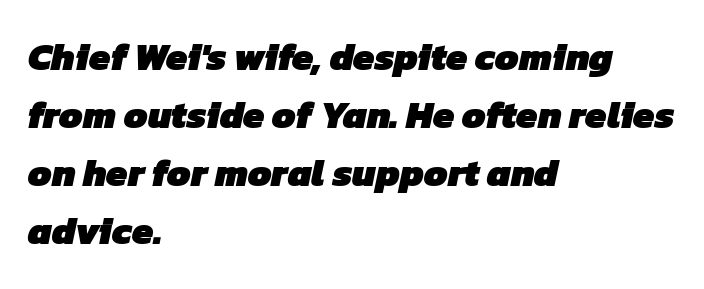
The image shows 38 px heavy sans-serif type; set left-aligned, normal line spacing (1.53x), normal letter spacing, not underlined; low stroke contrast and a medium x-height.
